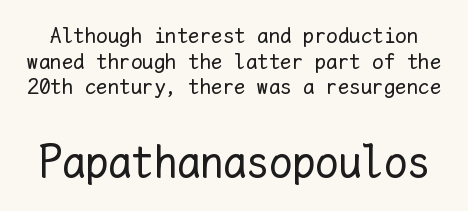
One glance says dense: line gaps are narrower than usual. Stems and bowls with no extra thickness — not bold. Which chunk is bigger? The second one — the bottom block dwarfs the top. What stands out about the letter spacing? Nothing — it is the standard amount.
